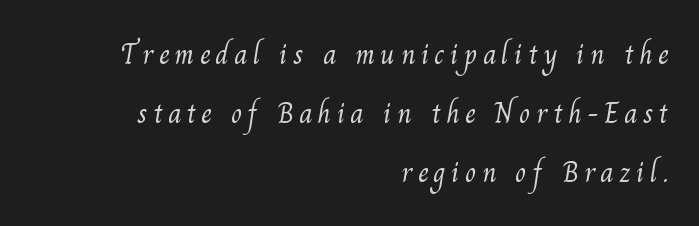
Descenders hang freely into open space. This rendering uses right alignment, leaving the left contour irregular. No extra ink here — the face is not bold. This sample uses a serif face. Regarding leading, the lines here are spaced well apart. These lines are rendered in a variable-pitch font.
